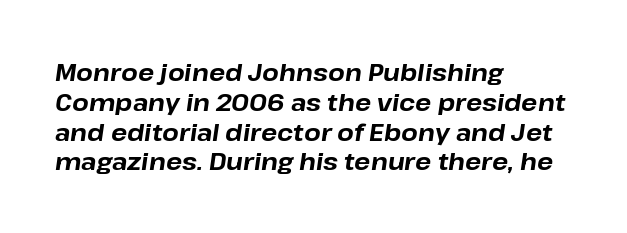
Q: Is the text bold? A: Yes.
Q: Is the text italic (slanted)? A: Yes, it leans right by about 8 degrees.
Q: Is the text underlined? A: No.
Q: How is the paragraph aligned? A: Left-aligned.
Q: Is the spacing between letters normal or unusually wide? A: Normal.
